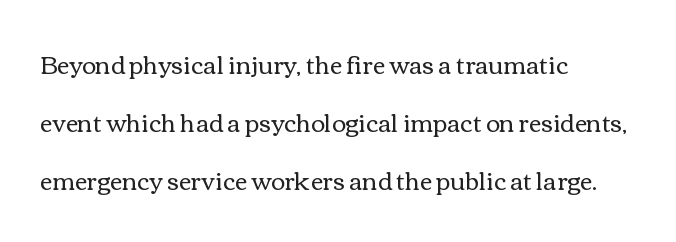
The image shows 24 px text type, upright; set left-aligned, loose line spacing (2.41x), normal letter spacing, not underlined.
